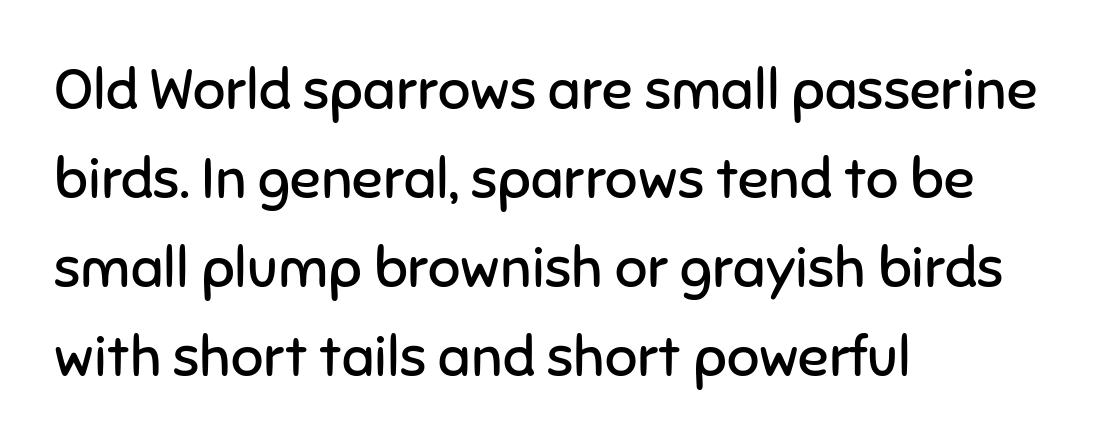
The image shows 57 px regular-weight sans-serif type, upright; set left-aligned, normal line spacing (1.56x), normal letter spacing, not underlined; low stroke contrast and a medium x-height.
